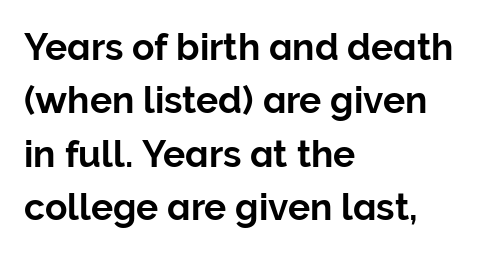
The image shows 37 px sans-serif type, upright; set left-aligned, normal line spacing (1.44x), normal letter spacing, not underlined; low stroke contrast and a medium x-height.
